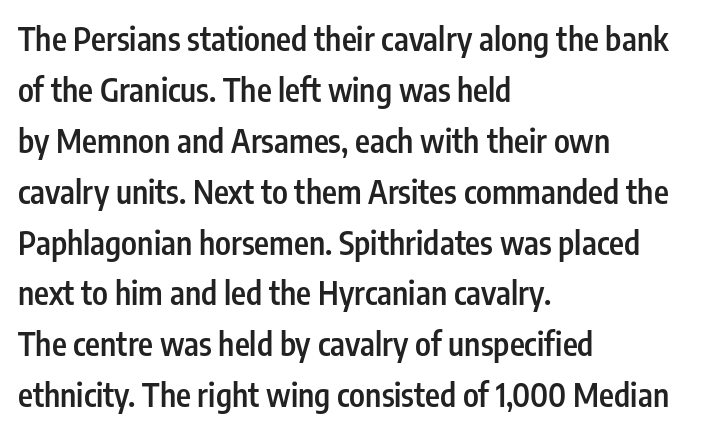
The image shows 32 px semibold, condensed sans-serif type, upright; set left-aligned, normal line spacing (1.59x), normal letter spacing, not underlined; low stroke contrast and a medium x-height.
